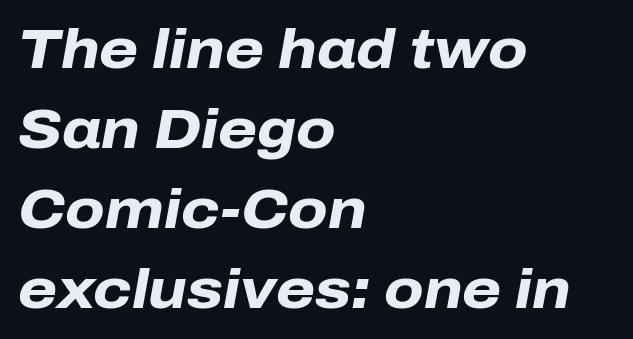
The image shows 56 px heavy type, italic (leaning right); set left-aligned, normal line spacing (1.43x), normal letter spacing, not underlined; low stroke contrast and a medium x-height.
